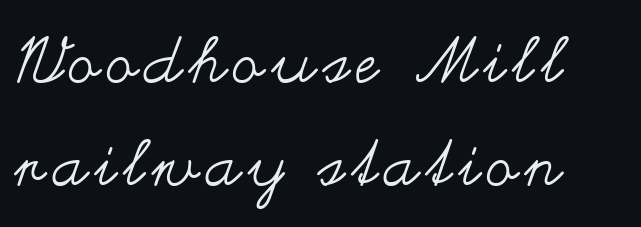
Q: Is the text bold? A: No.
Q: Is the text italic (slanted)? A: Yes.
Q: Is the text underlined? A: No.
Q: Is the spacing between lines tight, normal or loose? A: Normal.
Q: Width (condensed, normal, or wide)? A: Wide.
Q: Stroke contrast? A: Medium.
Q: x-height? A: Small.
Q: Monospaced? A: No.
